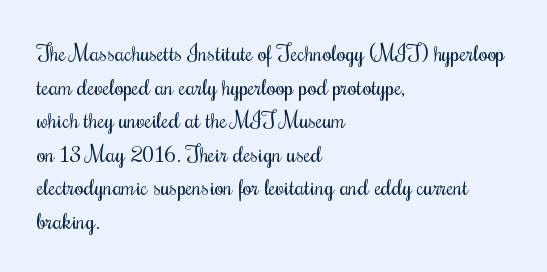
What stands out about the letter spacing? Nothing — it is the standard amount. Type without underlining. Is there much room between lines? A standard amount, neither cramped nor airy.
